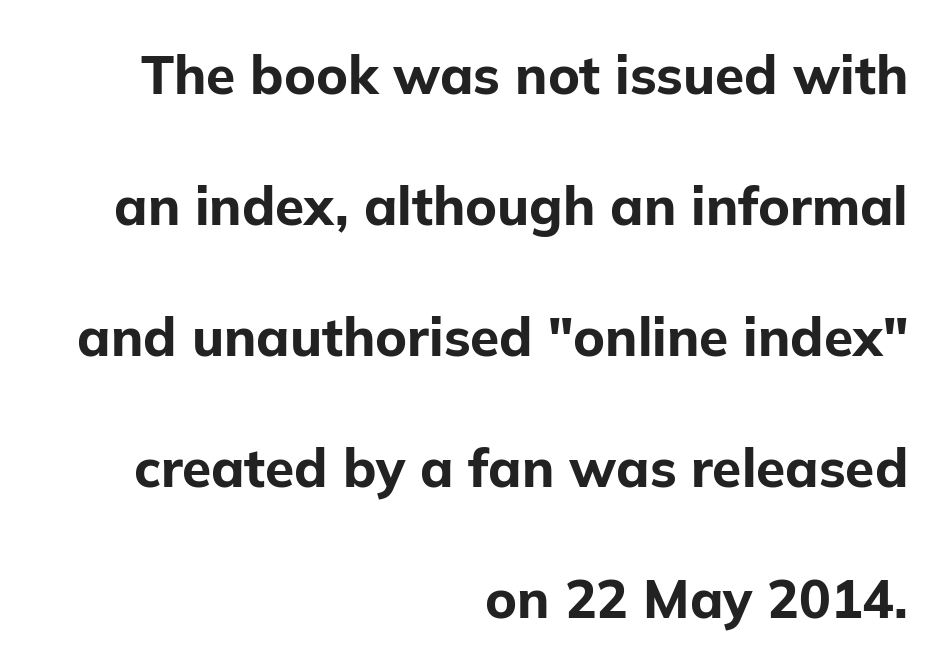
Q: Is the text bold? A: Yes.
Q: Is the text italic (slanted)? A: No, it is upright.
Q: Is the typeface a serif or a sans-serif typeface? A: Sans-serif.
Q: Is the text underlined? A: No.
Q: How is the paragraph aligned? A: Right-aligned.
Q: Is the spacing between letters normal or unusually wide? A: Normal.
Q: Is the spacing between lines tight, normal or loose? A: Loose.
Q: Width (condensed, normal, or wide)? A: Normal.
Q: Stroke contrast? A: Low.
Q: x-height? A: Medium.
Q: Monospaced? A: No.
